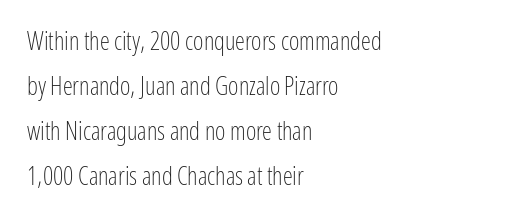
{"italic": "no", "bold": "no", "underline": "no", "align": "left", "line_spacing_ratio": 1.8, "letter_spacing": "normal", "letter_spacing_em": 0.0, "glyph_px": 25}
